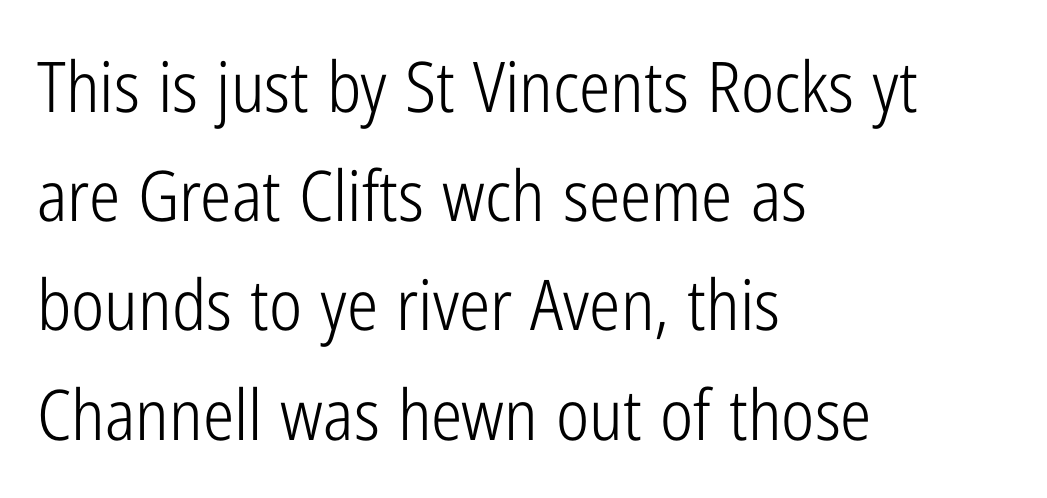
Q: Is the text bold? A: No.
Q: Is the text italic (slanted)? A: No, it is upright.
Q: Is the typeface a serif or a sans-serif typeface? A: Sans-serif.
Q: Is the text underlined? A: No.
Q: How is the paragraph aligned? A: Left-aligned.
Q: Is the spacing between letters normal or unusually wide? A: Normal.
Q: Is the spacing between lines tight, normal or loose? A: Normal.
Q: Width (condensed, normal, or wide)? A: Condensed.
Q: Stroke contrast? A: Low.
Q: x-height? A: Medium.
Q: Monospaced? A: No.
